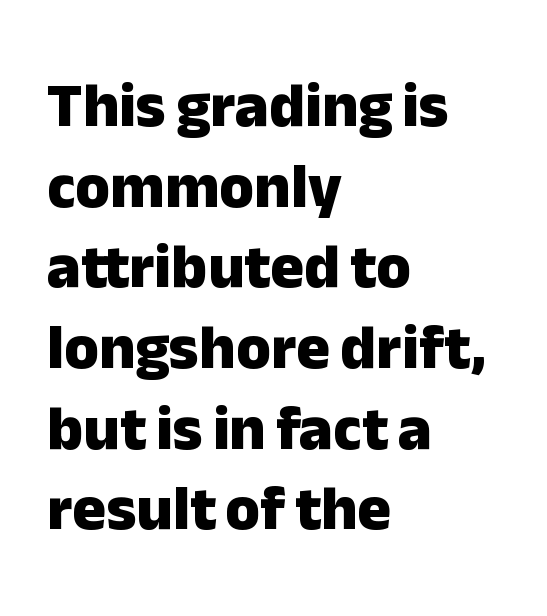
Q: Is the text bold? A: Yes.
Q: Is the text italic (slanted)? A: No, it is upright.
Q: Is the typeface a serif or a sans-serif typeface? A: Sans-serif.
Q: Is the text underlined? A: No.
Q: How is the paragraph aligned? A: Left-aligned.
Q: Is the spacing between letters normal or unusually wide? A: Normal.
Q: Is the spacing between lines tight, normal or loose? A: Normal.
Q: Width (condensed, normal, or wide)? A: Normal.
Q: Stroke contrast? A: Low.
Q: x-height? A: Medium.
Q: Monospaced? A: No.
